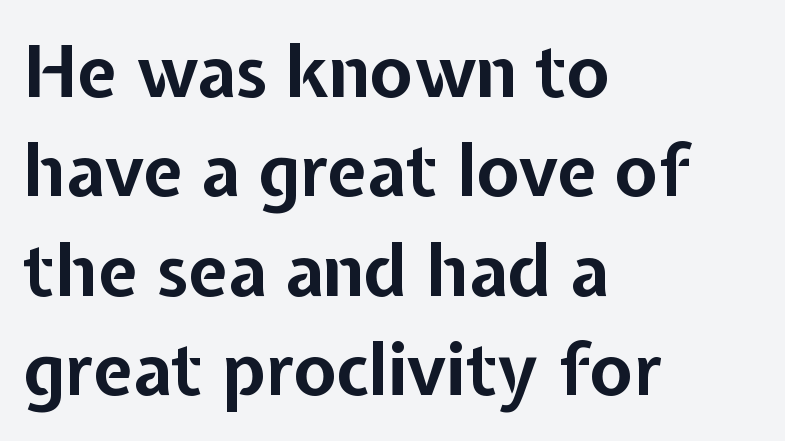
{"serif": "no", "italic": "no", "bold": "yes", "weight": "bold", "width": "normal", "stroke_contrast": "low", "x_height": "medium", "monospaced": "no", "underline": "no", "align": "left", "line_spacing": "normal", "line_spacing_ratio": 1.4, "letter_spacing": "normal", "letter_spacing_em": 0.0, "glyph_px": 71}
